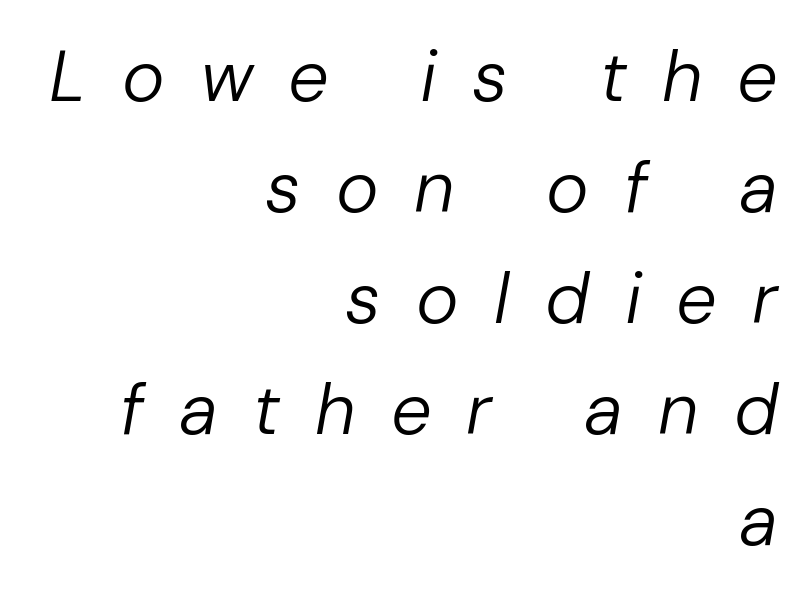
The image shows 72 px regular-weight type, italic (leaning right); set right-aligned, normal line spacing (1.54x), unusually wide letter spacing (+0.49 em), not underlined; low stroke contrast and a medium x-height.
